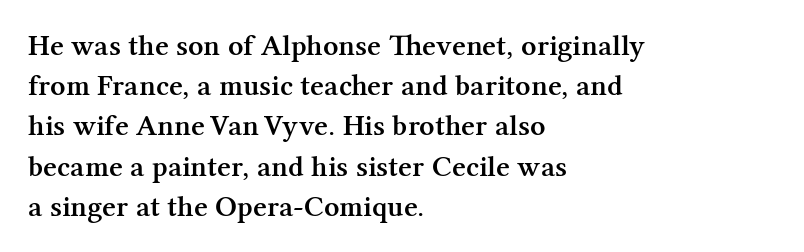
The image shows 30 px semibold serif type, upright; set left-aligned, normal line spacing (1.34x), normal letter spacing, not underlined; medium stroke contrast and a medium x-height.
